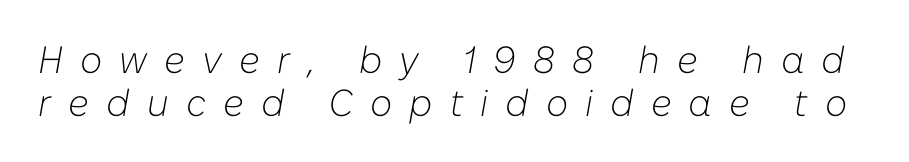
Q: Is the text bold? A: No.
Q: Is the text italic (slanted)? A: Yes, it leans right by about 10 degrees.
Q: Is the text underlined? A: No.
Q: Is the spacing between letters normal or unusually wide? A: Unusually wide.
Q: Is the spacing between lines tight, normal or loose? A: Tight.
Q: Width (condensed, normal, or wide)? A: Normal.
Q: Stroke contrast? A: Low.
Q: x-height? A: Medium.
Q: Monospaced? A: No.
